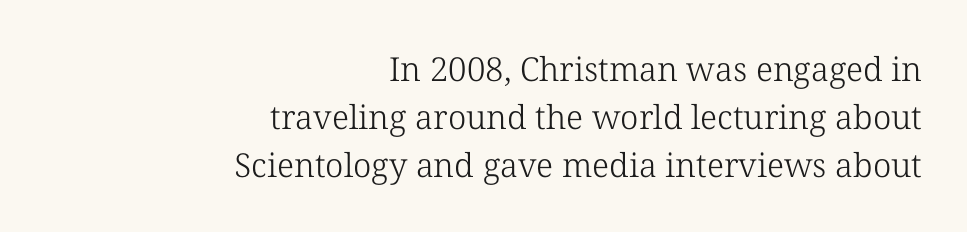
The weight would be labelled regular, book, light, or lighter still. Is there any slant? The stems are plumb. The specimen omits any rule beneath the text block's lines. These lines are rendered in a variable-pitch font. The paragraph shown leans on its right margin.
